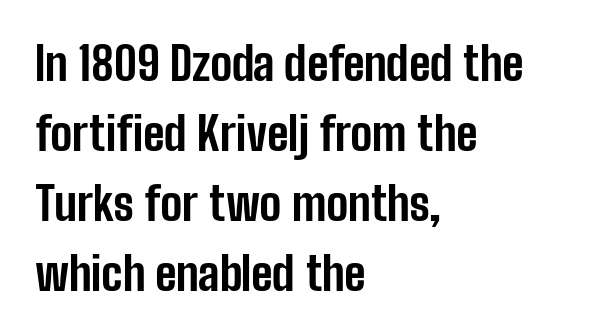
Grotesque or geometric, the face here clearly has no serifs. A roman cut, with each character standing at attention. Students, note that the glyphs here touch the page at normal intervals. Layout note: lines flush left.
